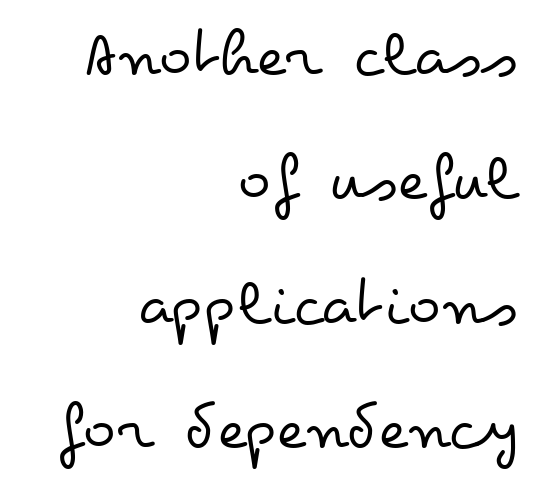
Q: Is the text bold? A: No.
Q: Is the text italic (slanted)? A: No, it is upright.
Q: Is the text underlined? A: No.
Q: How is the paragraph aligned? A: Right-aligned.
Q: Is the spacing between letters normal or unusually wide? A: Normal.
Q: Width (condensed, normal, or wide)? A: Wide.
Q: Stroke contrast? A: Low.
Q: x-height? A: Small.
Q: Monospaced? A: No.
